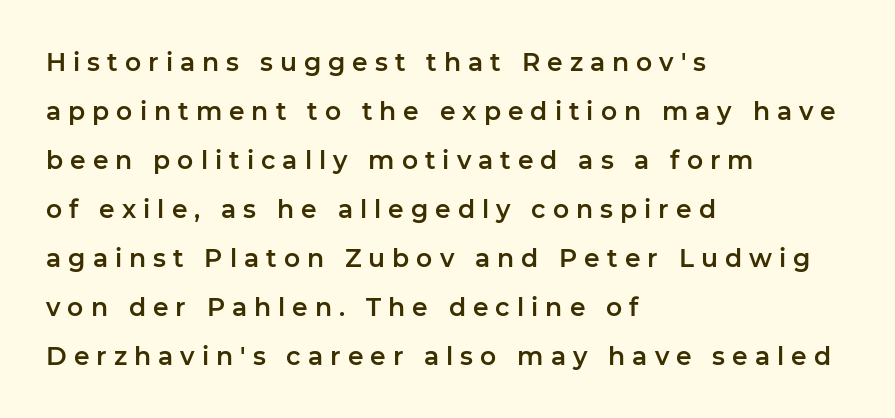
The image shows 25 px text type, upright; set left-aligned, loose line spacing (1.96x), unusually wide letter spacing (+0.28 em), not underlined.
